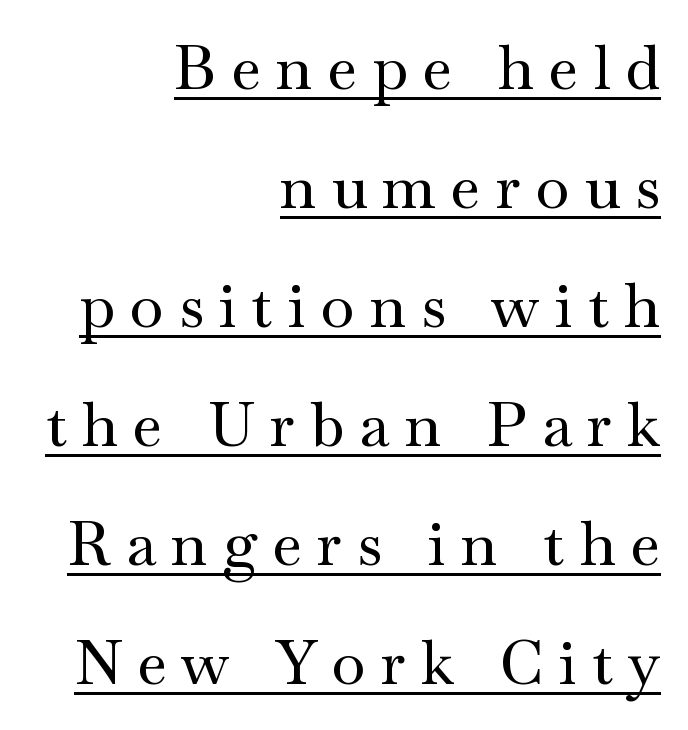
The image shows 61 px wide serif type, upright; set right-aligned, loose line spacing (1.95x), unusually wide letter spacing (+0.25 em), underlined; medium stroke contrast and a small x-height.
